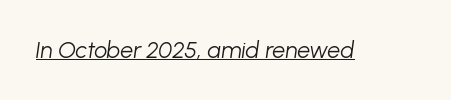
The image shows 23 px text type, italic (leaning right); set normal letter spacing, underlined.
